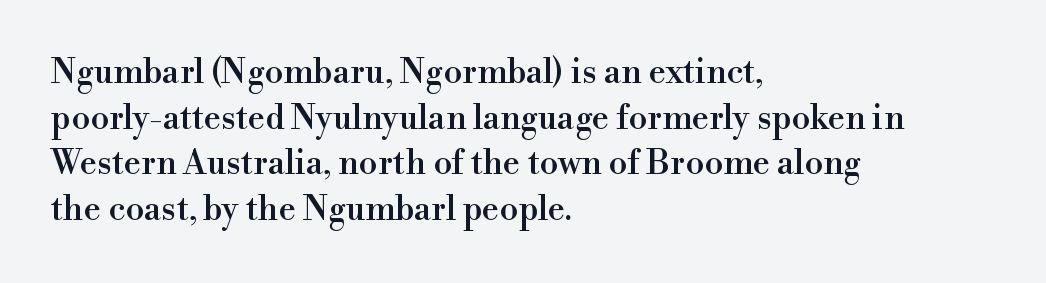
Think of a printed novel: that variable character pitch is what you see here. Each new line begins a customary step beneath the previous one. Observe the ordinary spacing: letters are neighbours, not strangers. Rendered with straight, roman letterforms.
